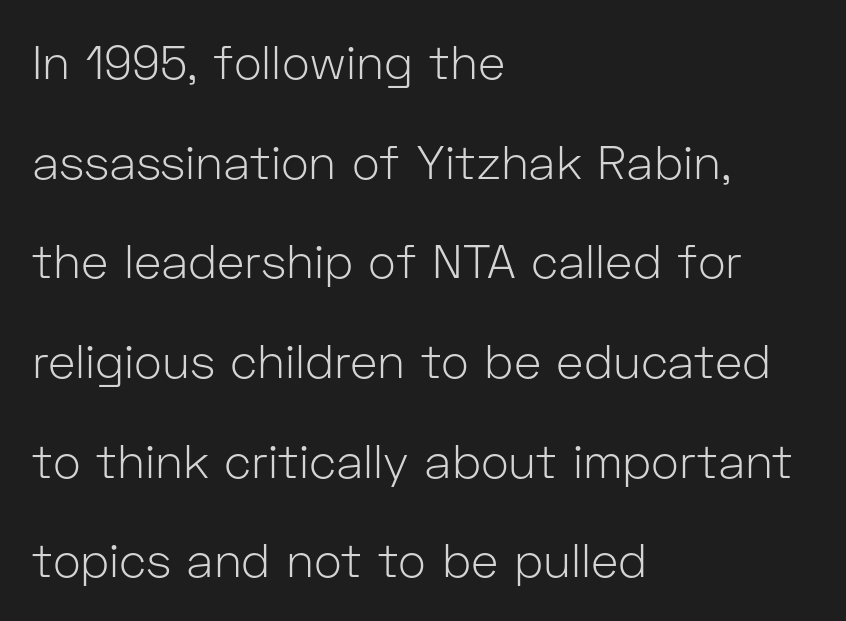
Q: Is the text bold? A: No.
Q: Is the text italic (slanted)? A: No, it is upright.
Q: Is the typeface a serif or a sans-serif typeface? A: Sans-serif.
Q: Is the text underlined? A: No.
Q: How is the paragraph aligned? A: Left-aligned.
Q: Is the spacing between letters normal or unusually wide? A: Normal.
Q: Is the spacing between lines tight, normal or loose? A: Loose.
Q: Width (condensed, normal, or wide)? A: Normal.
Q: Stroke contrast? A: Low.
Q: x-height? A: Medium.
Q: Monospaced? A: No.
